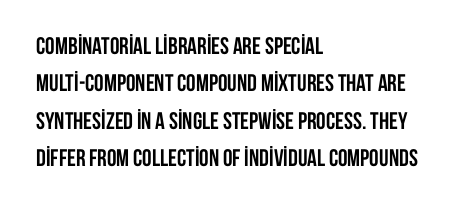
Underline: absent. Strokes here are thick enough to call this a true bold. This block has exactly the height ordinary leading produces. Standard letterfit; no display-style spreading of the glyphs. The lines are quadded left.
